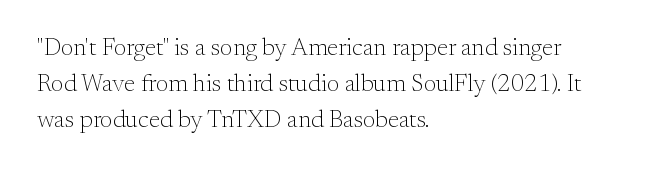
{"italic": "no", "bold": "no", "underline": "no", "align": "left", "line_spacing": "normal", "line_spacing_ratio": 1.49, "letter_spacing": "normal", "letter_spacing_em": 0.0, "glyph_px": 24}
